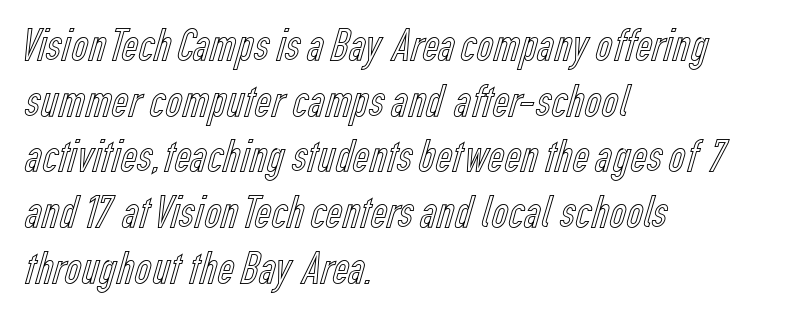
The image shows 46 px condensed type; set left-aligned, line spacing 1.21x, normal letter spacing, not underlined; a medium x-height.
